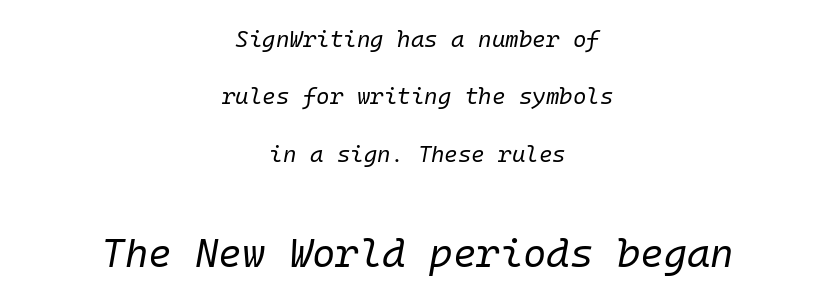
Heaviness? Minimal to ordinary, like unemphasized prose. No extra tracking has been applied to these lines. Type size steps up from the first block to the second. Fixed-width glyphs throughout — classic coding-font behaviour. Quick note: underline off. The paragraph shown floats in the horizontal middle.
